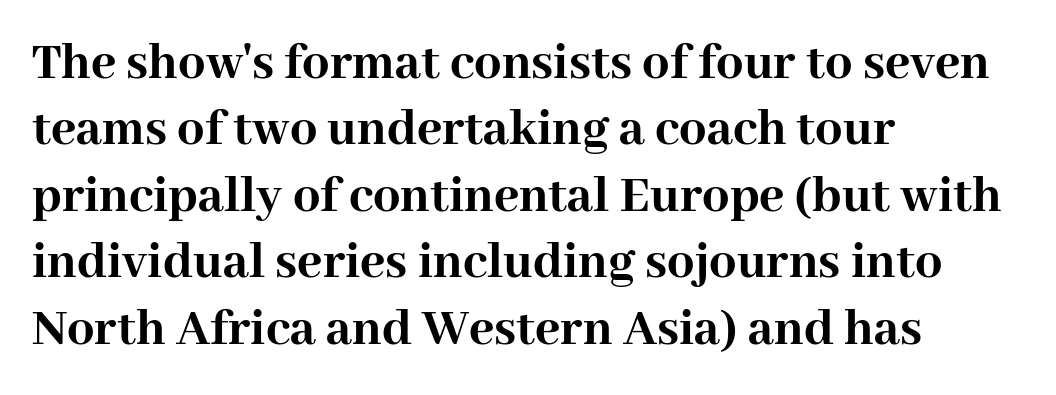
Q: Is the text bold? A: Yes.
Q: Is the text italic (slanted)? A: No, it is upright.
Q: Is the typeface a serif or a sans-serif typeface? A: Serif.
Q: Is the text underlined? A: No.
Q: How is the paragraph aligned? A: Left-aligned.
Q: Is the spacing between letters normal or unusually wide? A: Normal.
Q: Width (condensed, normal, or wide)? A: Normal.
Q: Stroke contrast? A: High.
Q: x-height? A: Medium.
Q: Monospaced? A: No.
